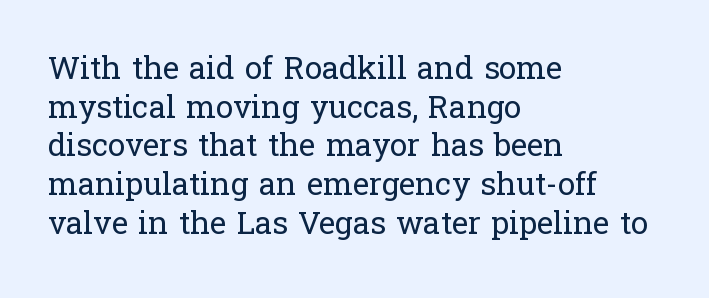
The image shows 31 px regular-weight serif type, upright; set left-aligned, normal line spacing (1.25x), normal letter spacing, not underlined; low stroke contrast and a medium x-height.
